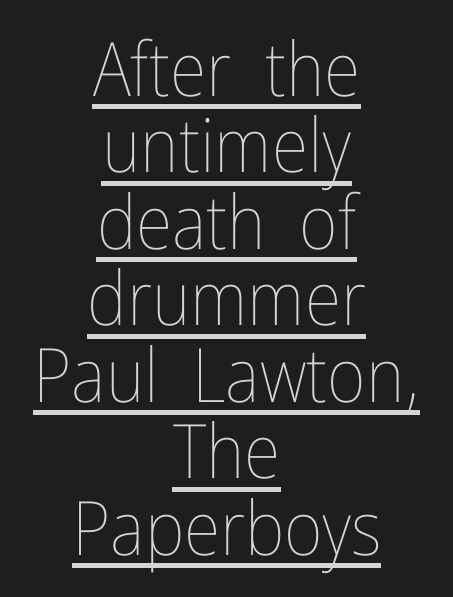
The image shows 75 px thin, condensed type, upright; set centered, tight line spacing (1.02x), normal letter spacing, underlined; low stroke contrast and a medium x-height.
